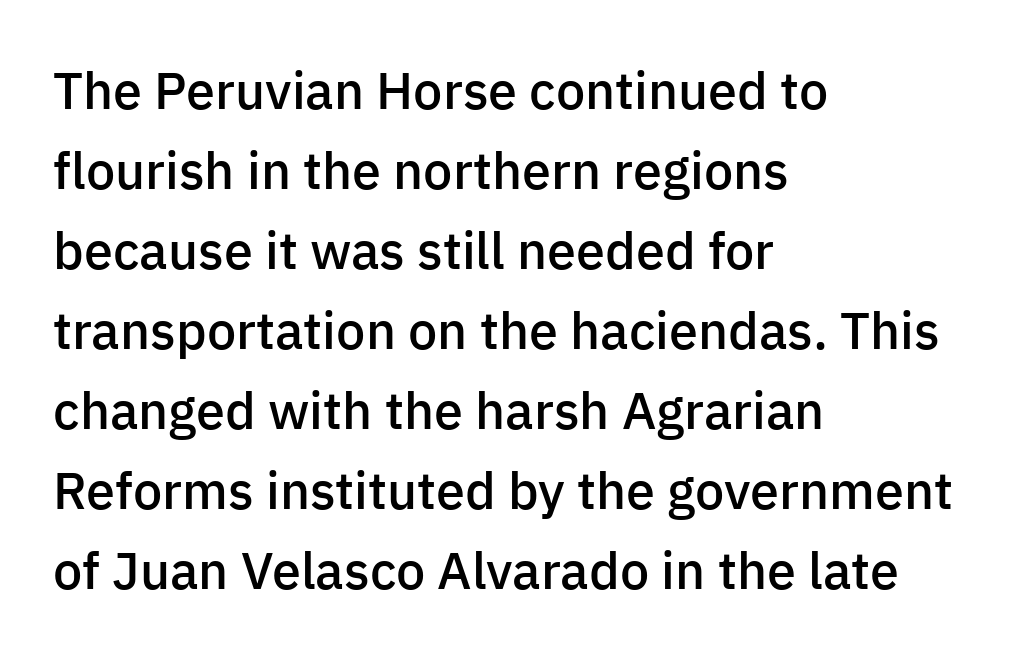
The image shows 52 px semibold sans-serif type, upright; set left-aligned, normal line spacing (1.54x), normal letter spacing, not underlined; low stroke contrast and a medium x-height.
